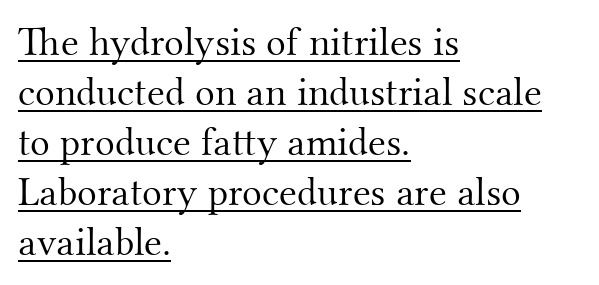
The image shows 41 px light serif type, upright; set left-aligned, line spacing 1.22x, normal letter spacing, underlined; medium stroke contrast and a small x-height.
